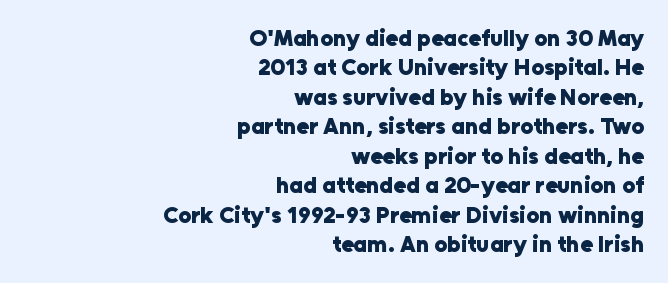
The image shows 23 px bold type, upright; set right-aligned, normal line spacing (1.28x), normal letter spacing, not underlined.
